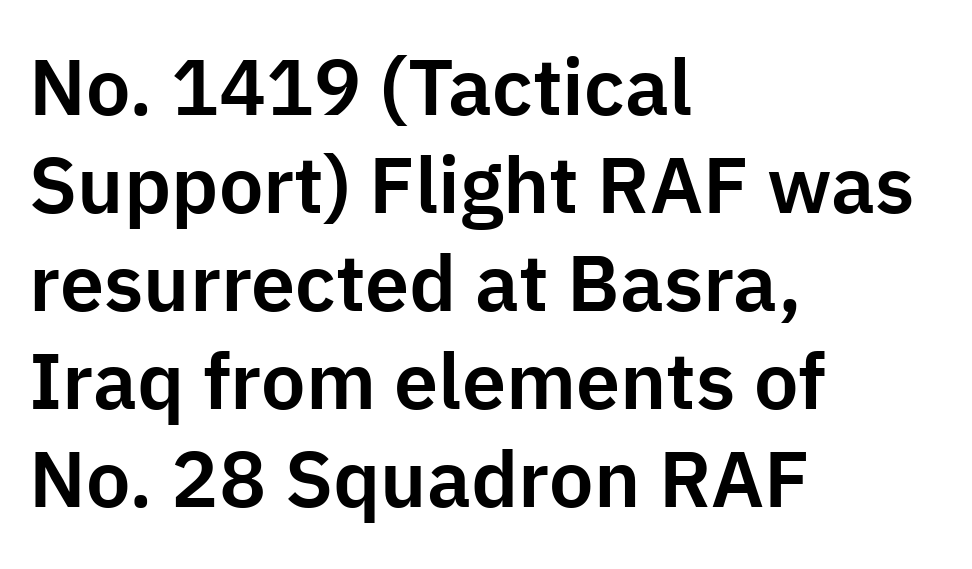
{"serif": "no", "italic": "no", "width": "normal", "stroke_contrast": "low", "x_height": "medium", "monospaced": "no", "underline": "no", "align": "left", "line_spacing_ratio": 1.24, "letter_spacing": "normal", "letter_spacing_em": 0.0, "glyph_px": 79}
